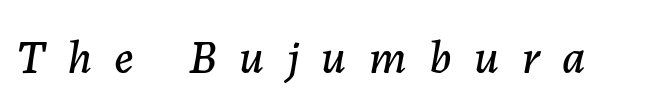
{"italic": "yes", "lean": "right", "slant_degrees": 7, "width": "normal", "stroke_contrast": "low", "x_height": "medium", "monospaced": "no", "underline": "no", "letter_spacing": "wide", "letter_spacing_em": 0.47, "glyph_px": 48}
